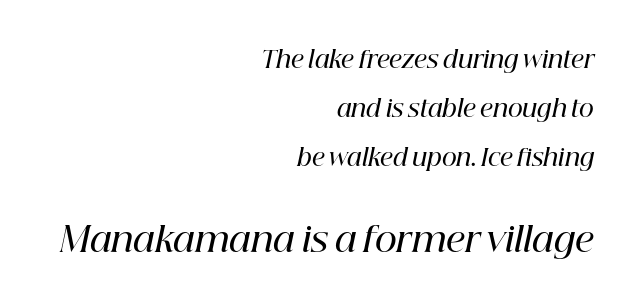
Q: Is the text bold? A: Semi-bold.
Q: Is the text italic (slanted)? A: Yes, it leans right by about 12 degrees.
Q: Is the typeface a serif or a sans-serif typeface? A: Serif.
Q: Is the text underlined? A: No.
Q: How is the paragraph aligned? A: Right-aligned.
Q: Is the spacing between letters normal or unusually wide? A: Normal.
Q: Is the spacing between lines tight, normal or loose? A: Loose.
Q: Which block of text is set in a larger size, the first (top) or the second (bottom)? A: The second (bottom) one.
Q: Width (condensed, normal, or wide)? A: Normal.
Q: Stroke contrast? A: High.
Q: x-height? A: Medium.
Q: Monospaced? A: No.
